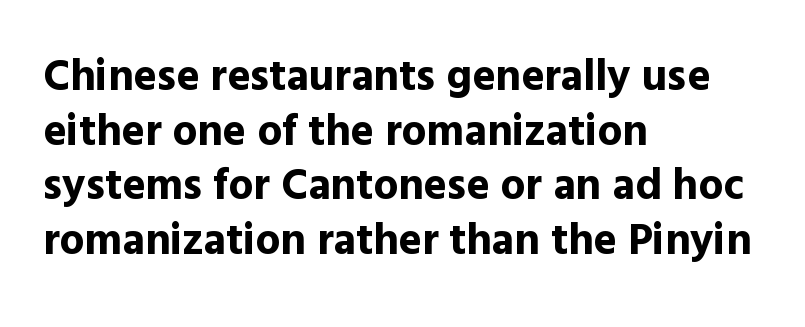
The image shows 44 px bold sans-serif type, upright; set left-aligned, line spacing 1.24x, normal letter spacing, not underlined; a medium x-height.
